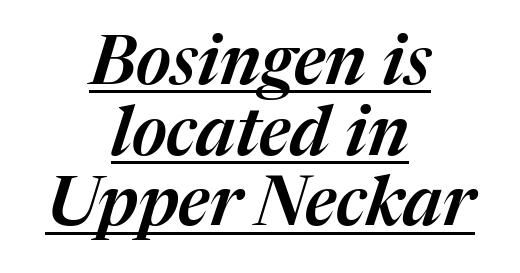
A typesetter would call this proportional, since set widths differ per character. Regarding leading, the lines here are crowded together. Tracking value appears to be zero — textbook default spacing. A continuous stroke trails under the words, as in a hyperlink. Is the type slanted? Yes — the strokes lean at a clear angle.
